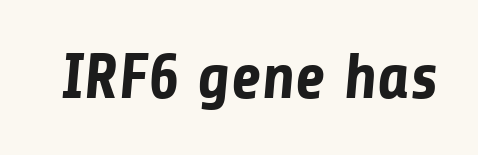
The area under the type is left untouched. Typographically, this falls in the sans-serif category. Compared with typical body copy, the letter spacing here is the same. Weight check: bold — yes, fully. The rendering uses natural spacing where letterforms have individual widths.
